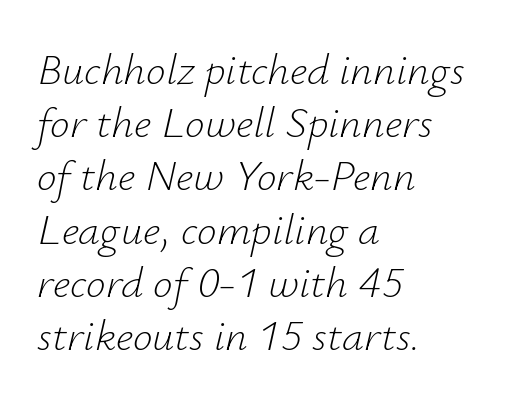
Q: Is the text bold? A: No.
Q: Is the text italic (slanted)? A: Yes, it leans right by about 12 degrees.
Q: Is the text underlined? A: No.
Q: How is the paragraph aligned? A: Left-aligned.
Q: Is the spacing between letters normal or unusually wide? A: Normal.
Q: Width (condensed, normal, or wide)? A: Normal.
Q: Stroke contrast? A: Low.
Q: x-height? A: Small.
Q: Monospaced? A: No.
